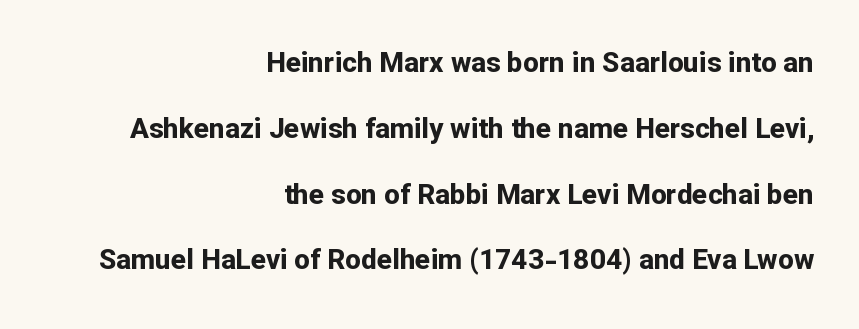
Letter spacing: default. Style check: upright. In CSS terms this would be text-align: right. Honestly, the rows look like they've been pulled way apart.
